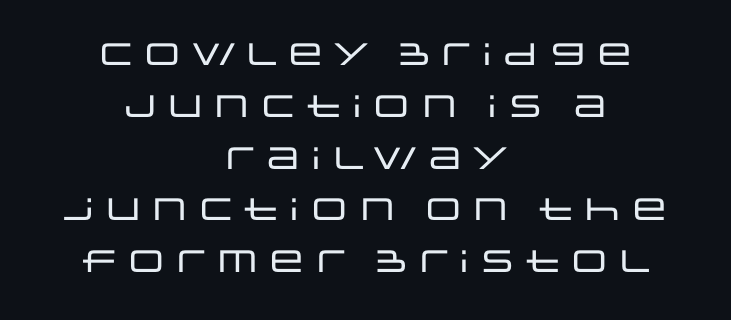
The image shows 31 px wide sans-serif type, upright; set centered, normal line spacing (1.67x), normal letter spacing, not underlined; low stroke contrast and a large x-height.
